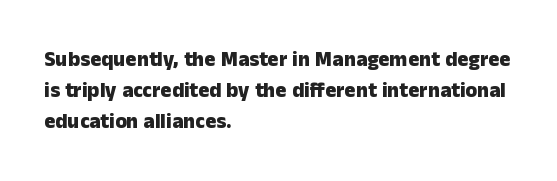
Q: Is the text bold? A: Yes.
Q: Is the text italic (slanted)? A: No, it is upright.
Q: Is the text underlined? A: No.
Q: How is the paragraph aligned? A: Left-aligned.
Q: Is the spacing between letters normal or unusually wide? A: Normal.
Q: Is the spacing between lines tight, normal or loose? A: Normal.
